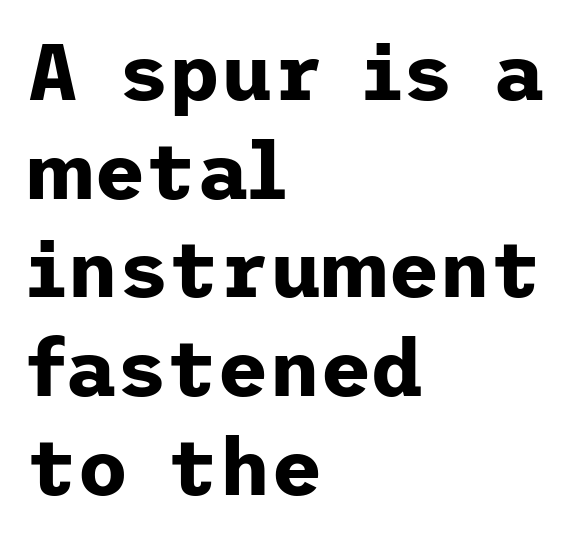
Q: Is the text bold? A: Yes.
Q: Is the text italic (slanted)? A: No, it is upright.
Q: Is the typeface a serif or a sans-serif typeface? A: Sans-serif.
Q: Is the text underlined? A: No.
Q: How is the paragraph aligned? A: Left-aligned.
Q: Is the spacing between letters normal or unusually wide? A: Normal.
Q: Is the spacing between lines tight, normal or loose? A: Normal.
Q: Width (condensed, normal, or wide)? A: Normal.
Q: Stroke contrast? A: Low.
Q: x-height? A: Medium.
